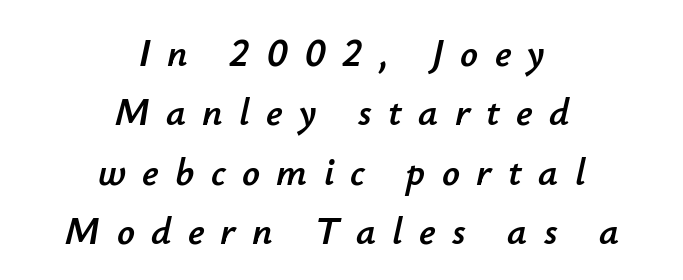
The image shows 39 px text type, italic (leaning right); set centered, normal line spacing (1.52x), unusually wide letter spacing (+0.42 em), not underlined; low stroke contrast and a small x-height.
